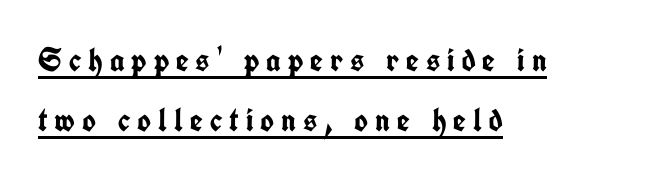
Q: Is the text bold? A: Yes.
Q: Is the text italic (slanted)? A: No, it is upright.
Q: Is the typeface a serif or a sans-serif typeface? A: Sans-serif.
Q: Is the text underlined? A: Yes.
Q: How is the paragraph aligned? A: Left-aligned.
Q: Is the spacing between letters normal or unusually wide? A: Unusually wide.
Q: Width (condensed, normal, or wide)? A: Condensed.
Q: Stroke contrast? A: Low.
Q: x-height? A: Medium.
Q: Monospaced? A: No.
